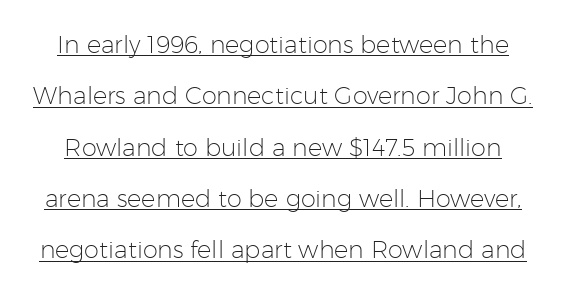
A great deal of white space separates one row of letters from the next. Italic? Not at all — the glyphs are vertical. The passage shown is underscored from start to finish. This is not heavy type; no bold has been used.
